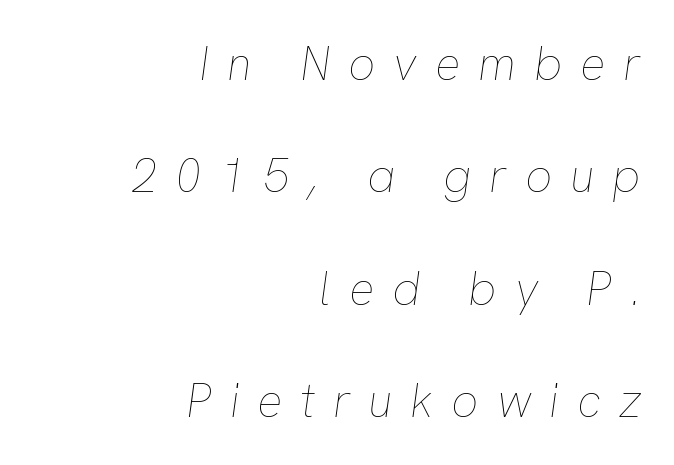
Q: Is the text bold? A: No.
Q: Is the text italic (slanted)? A: Yes, it leans right by about 8 degrees.
Q: Is the text underlined? A: No.
Q: How is the paragraph aligned? A: Right-aligned.
Q: Is the spacing between letters normal or unusually wide? A: Unusually wide.
Q: Is the spacing between lines tight, normal or loose? A: Loose.
Q: Width (condensed, normal, or wide)? A: Normal.
Q: Stroke contrast? A: Low.
Q: x-height? A: Medium.
Q: Monospaced? A: No.
